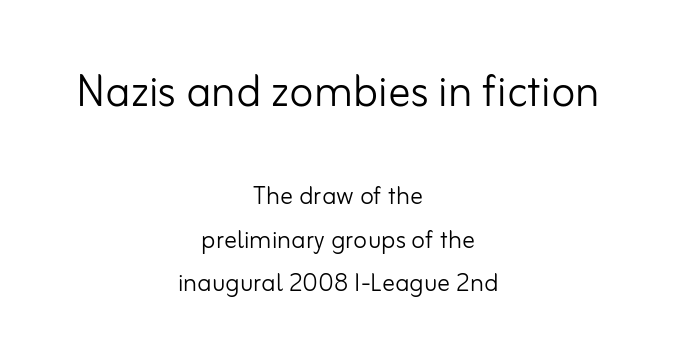
Q: Is the text bold? A: No.
Q: Is the text italic (slanted)? A: No, it is upright.
Q: Is the typeface a serif or a sans-serif typeface? A: Sans-serif.
Q: Is the text underlined? A: No.
Q: How is the paragraph aligned? A: Centered.
Q: Is the spacing between letters normal or unusually wide? A: Normal.
Q: Is the spacing between lines tight, normal or loose? A: Normal.
Q: Which block of text is set in a larger size, the first (top) or the second (bottom)? A: The first (top) one.
Q: Width (condensed, normal, or wide)? A: Normal.
Q: Stroke contrast? A: Low.
Q: x-height? A: Small.
Q: Monospaced? A: No.
